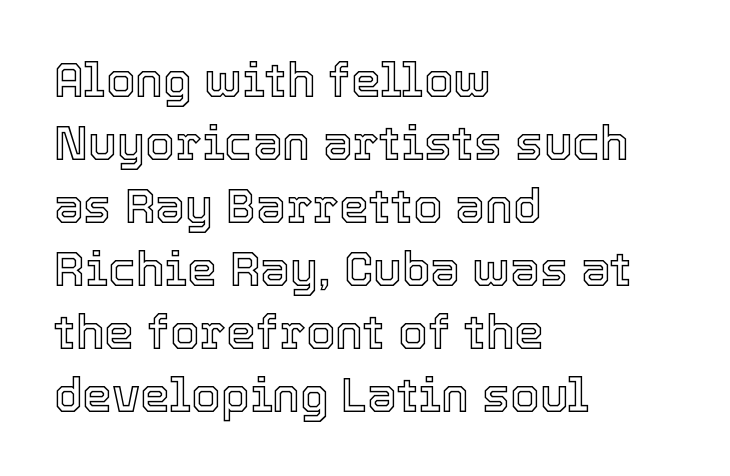
Q: Is the text italic (slanted)? A: No, it is upright.
Q: Is the text underlined? A: No.
Q: How is the paragraph aligned? A: Left-aligned.
Q: Is the spacing between letters normal or unusually wide? A: Normal.
Q: Is the spacing between lines tight, normal or loose? A: Normal.
Q: Width (condensed, normal, or wide)? A: Normal.
Q: x-height? A: Medium.
Q: Monospaced? A: No.
